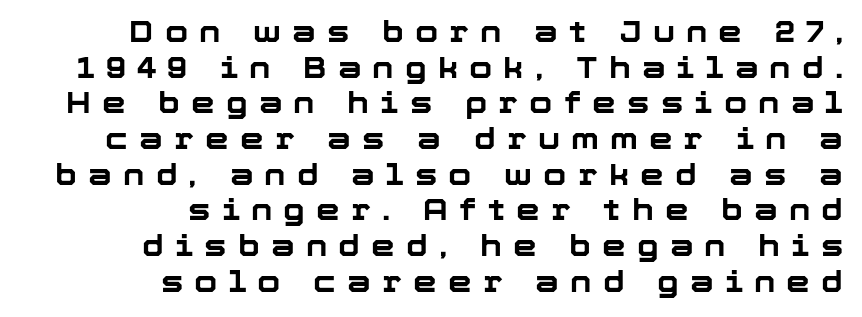
Q: Is the text bold? A: Yes.
Q: Is the text italic (slanted)? A: No, it is upright.
Q: Is the typeface a serif or a sans-serif typeface? A: Sans-serif.
Q: Is the text underlined? A: No.
Q: How is the paragraph aligned? A: Right-aligned.
Q: Is the spacing between letters normal or unusually wide? A: Unusually wide.
Q: Width (condensed, normal, or wide)? A: Normal.
Q: Stroke contrast? A: Low.
Q: x-height? A: Medium.
Q: Monospaced? A: No.
